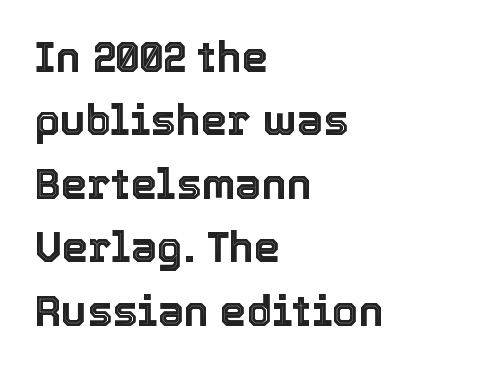
Characters follow at the spacing the type designer built in. One-word summary of the alignment: left. Interline gaps are of average width in this sample. Quick note: not italic, upright. These lines are rendered in a variable-pitch font. Rule under the text: the space is simply empty.
